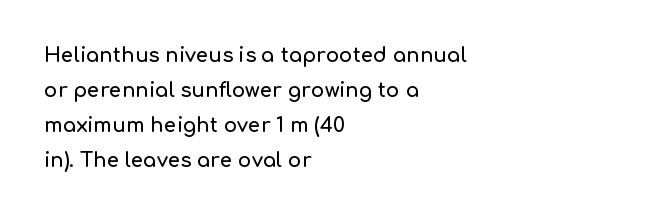
{"italic": "no", "underline": "no", "align": "left", "line_spacing_ratio": 1.75, "letter_spacing": "normal", "letter_spacing_em": 0.0, "glyph_px": 20}
